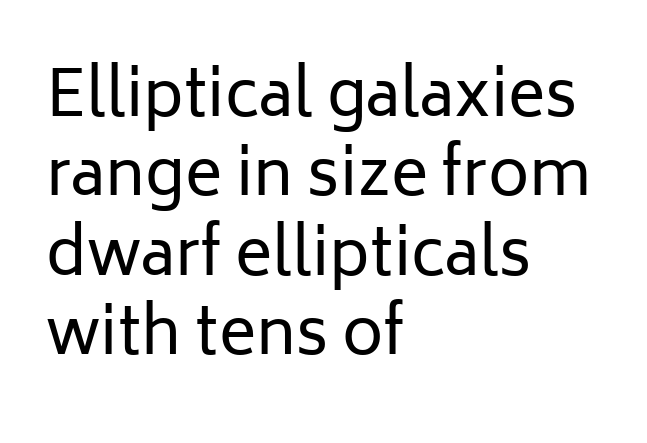
Words appear dense and cohesive because spacing is normal. Character widths vary here, with narrow letters taking less room than wide ones. Italic? Not at all — the glyphs are vertical. The baseline area is clear. Letters have the restrained weight of plain body copy at most.
